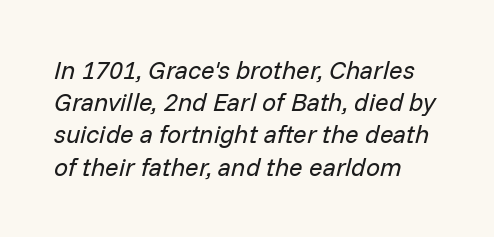
Slant detected: the letters are inclined. The words here are not underlined. The typeface has the unassuming heft of standard copy or less. Honestly, the letter spacing is just normal — you wouldn't notice it. This sample keeps an unexceptional amount of space between lines.
